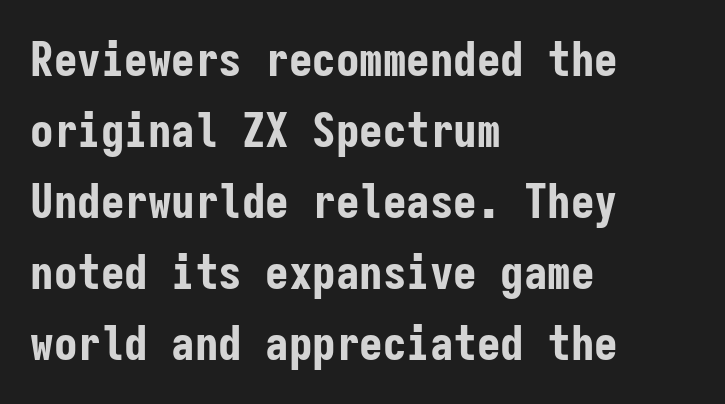
The image shows 47 px bold, condensed sans-serif type, upright, monospaced; set left-aligned, normal line spacing (1.51x), normal letter spacing, not underlined; low stroke contrast and a medium x-height.
